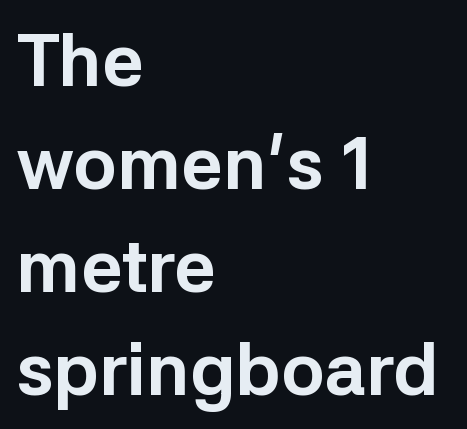
Glyph-to-glyph distance matches everyday printed text. Varying glyph widths throughout — classic text-font behaviour. Reading down the block, your eye returns to a fixed left position each line. Only glyphs here, with clear space below each row.
